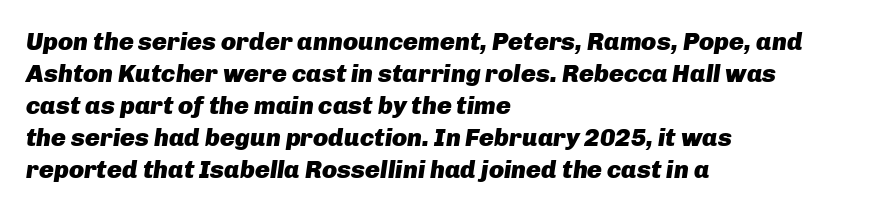
The space between consecutive lines is moderate. This sample uses an oblique cut, with every glyph tilted off the vertical. How heavy is the stroke? Heavy — this is a bold. This rendering uses left alignment, leaving the right contour irregular. Type without underlining.
